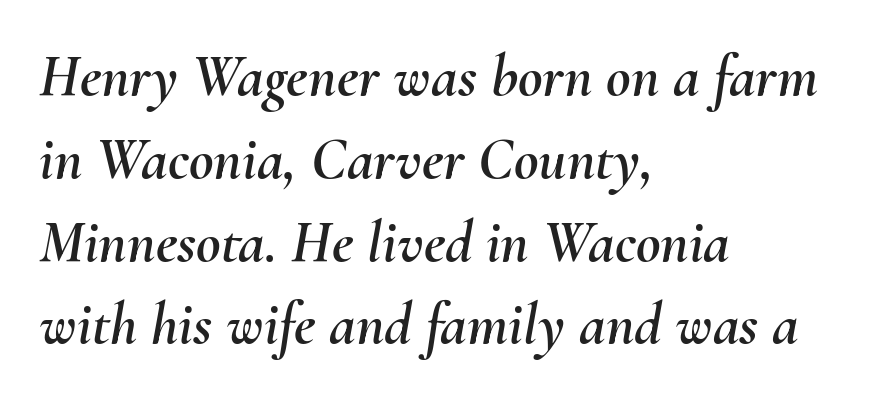
Inter-character spacing is left at the font's built-in metrics. The text carries the slant typical of an italic or oblique font. Proportional: the letters do not fall into vertical columns. Each line starts at the same left margin while the right side varies. Vertical spacing — default. Has an underline been added? It has not.
